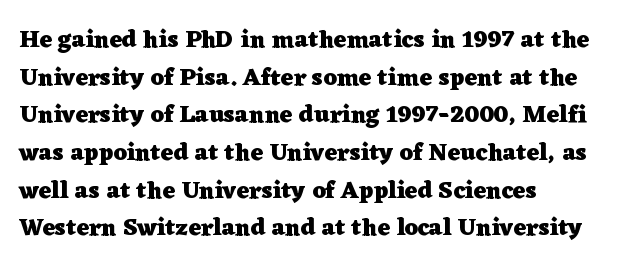
{"italic": "no", "bold": "yes", "underline": "no", "align": "left", "line_spacing": "normal", "line_spacing_ratio": 1.57, "letter_spacing": "normal", "letter_spacing_em": 0.0, "glyph_px": 24}
